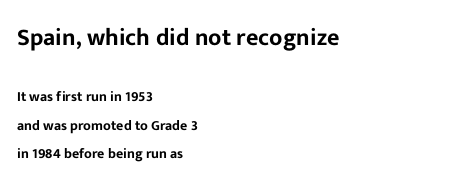
{"italic": "no", "underline": "no", "align": "left", "line_spacing": "loose", "line_spacing_ratio": 2.04, "letter_spacing": "normal", "letter_spacing_em": 0.0, "larger_block": "first", "size_ratio": 1.71, "glyph_px": 24}
